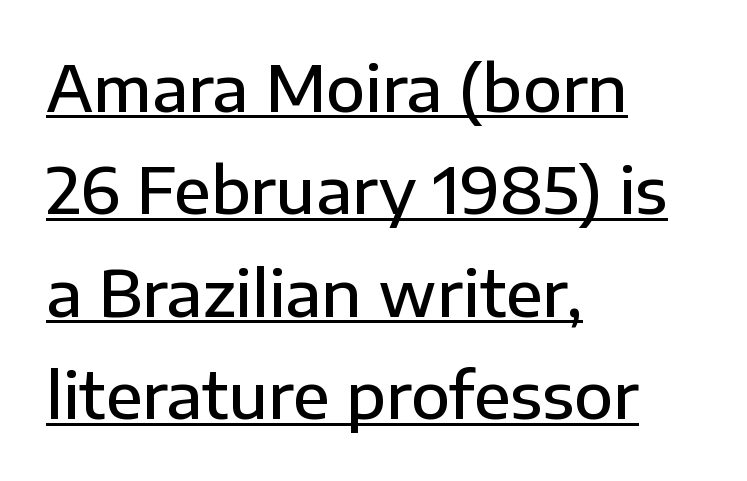
Q: Is the text bold? A: Semi-bold.
Q: Is the text italic (slanted)? A: No, it is upright.
Q: Is the typeface a serif or a sans-serif typeface? A: Sans-serif.
Q: Is the text underlined? A: Yes.
Q: How is the paragraph aligned? A: Left-aligned.
Q: Is the spacing between letters normal or unusually wide? A: Normal.
Q: Is the spacing between lines tight, normal or loose? A: Normal.
Q: Width (condensed, normal, or wide)? A: Normal.
Q: Stroke contrast? A: Low.
Q: x-height? A: Medium.
Q: Monospaced? A: No.
